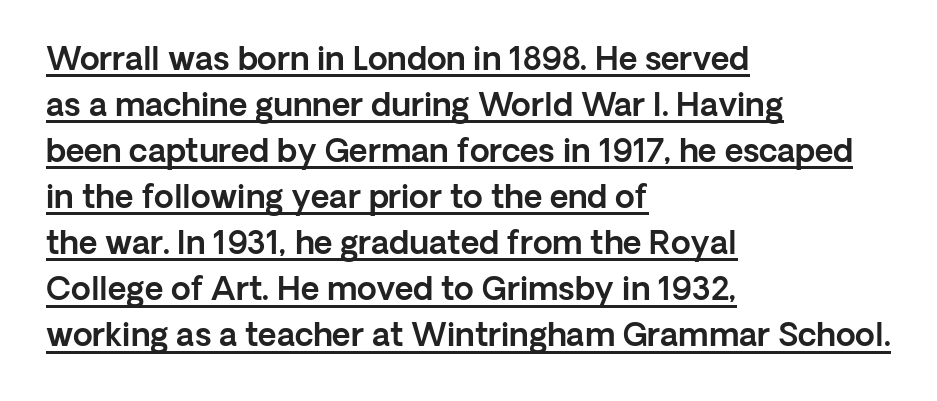
The characters display no serif detailing; their extremities are plain. Spacing between characters is what you'd get straight out of the box. Unlike italic type, these characters show no tilt at all. Layout note: lines flush left.
